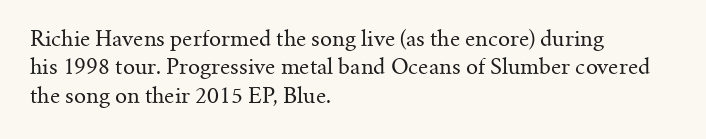
Evenly set lines give the paragraph a standard silhouette. Students, note that the glyphs here touch the page at normal intervals. In terms of posture, this sample is upright. Typeset ragged right — the left edge is the straight one.
